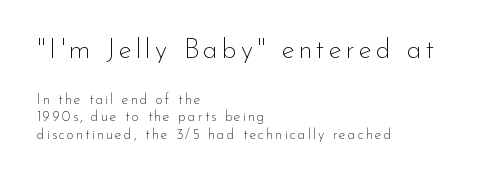
Stem width sits at or under what a default text font uses. The specimen reads as upright at a glance. The space between consecutive lines is moderate. Left-aligned paragraph, ragged on the right.
